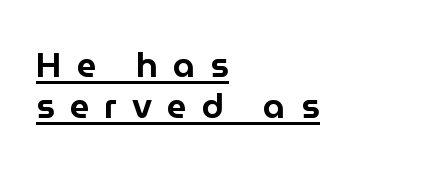
{"serif": "no", "italic": "no", "width": "normal", "stroke_contrast": "low", "x_height": "medium", "monospaced": "no", "underline": "yes", "align": "left", "line_spacing_ratio": 1.16, "letter_spacing": "wide", "letter_spacing_em": 0.43, "glyph_px": 35}
